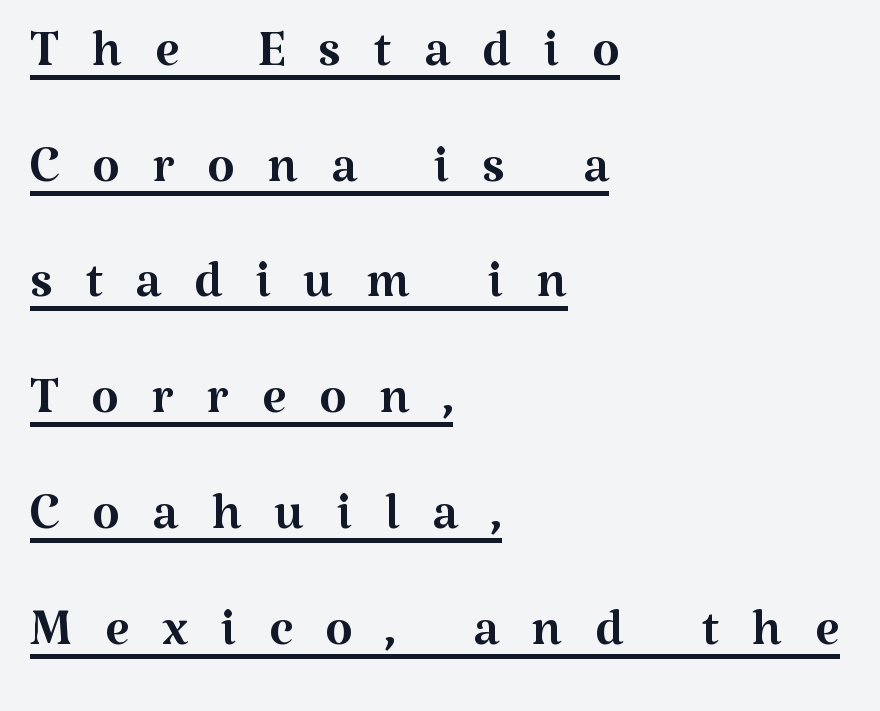
{"serif": "yes", "italic": "no", "bold": "no", "weight": "regular", "width": "normal", "stroke_contrast": "medium", "x_height": "medium", "monospaced": "no", "underline": "yes", "align": "left", "line_spacing": "normal", "line_spacing_ratio": 1.63, "letter_spacing": "wide", "letter_spacing_em": 0.46, "glyph_px": 71}
